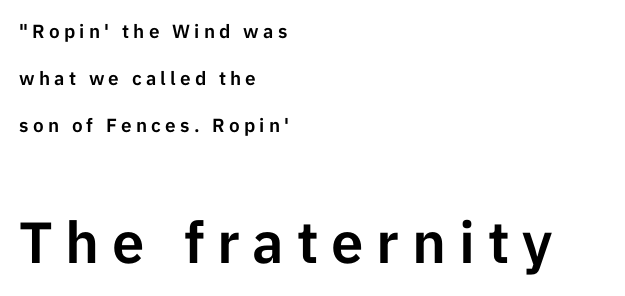
The image shows 58 px sans-serif type, upright; set left-aligned, loose line spacing (2.47x), unusually wide letter spacing (+0.22 em), not underlined; the second (bottom) block is 3.05x larger; low stroke contrast and a medium x-height.
